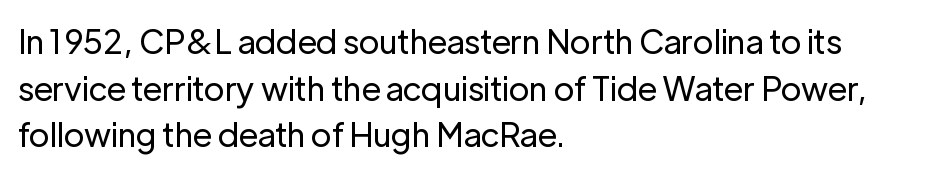
The face used here is rendered with its standard letterfit. This is not heavy type; no bold has been used. Underlining? Definitely not there. Vertically, the passage feels balanced, rows spaced as you'd expect. Think of a printed novel: that variable character pitch is what you see here. This sample uses an upright cut, with every glyph sitting square on the baseline.
